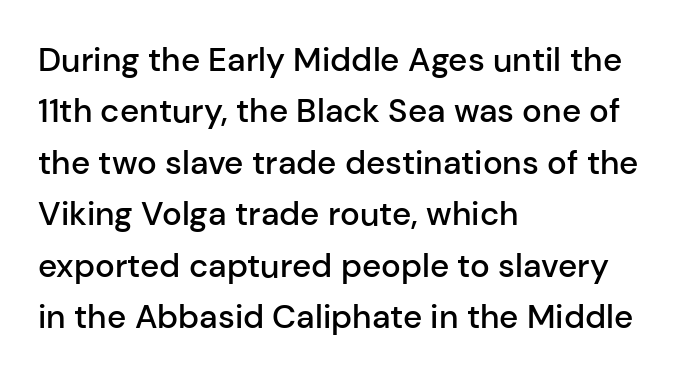
{"serif": "no", "italic": "no", "bold": "semi", "weight": "semibold", "width": "normal", "stroke_contrast": "low", "x_height": "medium", "monospaced": "no", "underline": "no", "align": "left", "line_spacing": "normal", "line_spacing_ratio": 1.56, "letter_spacing": "normal", "letter_spacing_em": 0.0, "glyph_px": 33}
